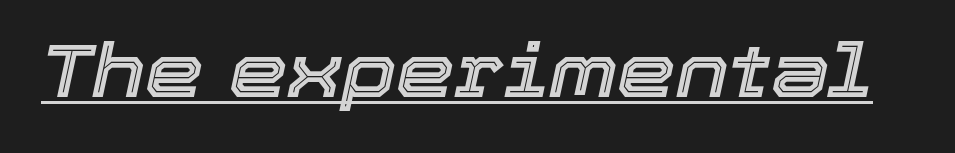
Q: Is the text italic (slanted)? A: Yes, it leans right by about 12 degrees.
Q: Is the text underlined? A: Yes.
Q: Is the spacing between letters normal or unusually wide? A: Normal.
Q: Width (condensed, normal, or wide)? A: Normal.
Q: x-height? A: Medium.
Q: Monospaced? A: No.
